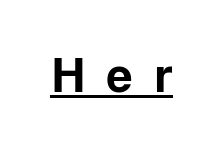
Q: Is the text bold? A: Yes.
Q: Is the text italic (slanted)? A: No, it is upright.
Q: Is the typeface a serif or a sans-serif typeface? A: Sans-serif.
Q: Is the text underlined? A: Yes.
Q: Is the spacing between letters normal or unusually wide? A: Unusually wide.
Q: Width (condensed, normal, or wide)? A: Normal.
Q: Stroke contrast? A: Low.
Q: x-height? A: Medium.
Q: Monospaced? A: No.
